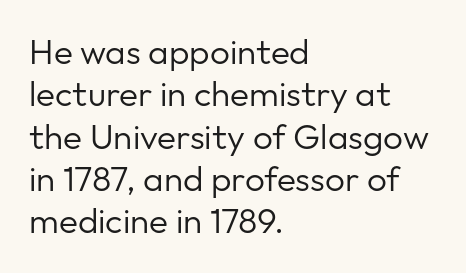
{"serif": "no", "italic": "no", "bold": "no", "weight": "regular", "width": "normal", "stroke_contrast": "low", "x_height": "medium", "monospaced": "no", "underline": "no", "align": "left", "line_spacing_ratio": 1.21, "letter_spacing": "normal", "letter_spacing_em": 0.0, "glyph_px": 35}
